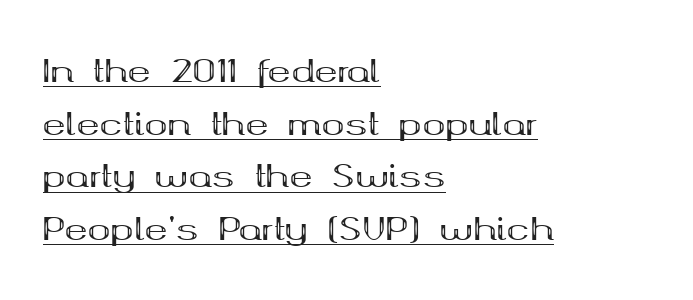
Q: Is the text bold? A: Yes.
Q: Is the text italic (slanted)? A: No, it is upright.
Q: Is the typeface a serif or a sans-serif typeface? A: Serif.
Q: Is the text underlined? A: Yes.
Q: How is the paragraph aligned? A: Left-aligned.
Q: Is the spacing between letters normal or unusually wide? A: Normal.
Q: Is the spacing between lines tight, normal or loose? A: Normal.
Q: Width (condensed, normal, or wide)? A: Wide.
Q: Stroke contrast? A: Medium.
Q: x-height? A: Medium.
Q: Monospaced? A: No.
